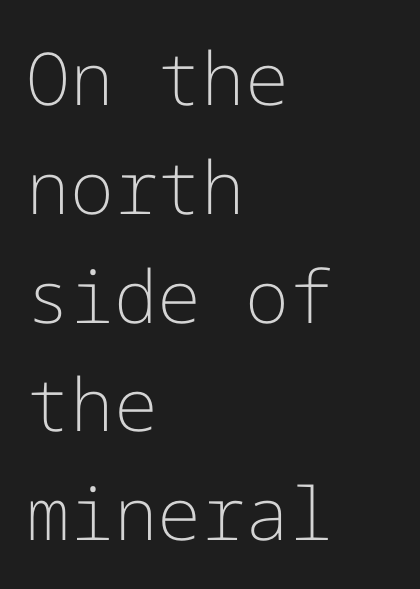
{"serif": "no", "italic": "no", "bold": "no", "weight": "light", "width": "normal", "stroke_contrast": "low", "x_height": "medium", "underline": "no", "align": "left", "line_spacing": "normal", "line_spacing_ratio": 1.49, "letter_spacing": "normal", "letter_spacing_em": 0.0, "glyph_px": 73}
